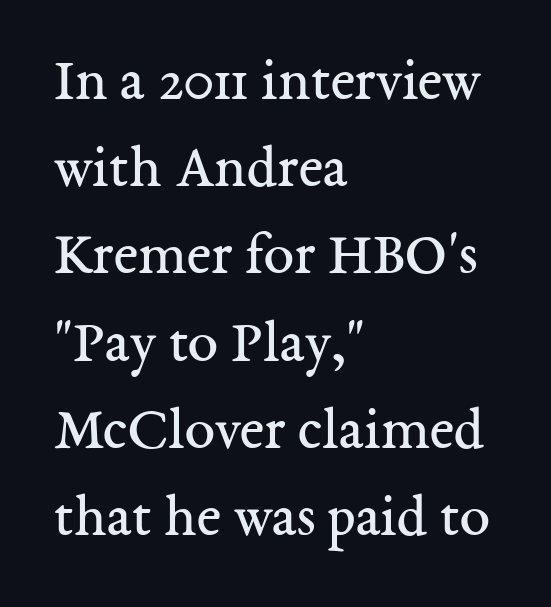
The image shows 61 px regular-weight serif type, upright; set left-aligned, normal line spacing (1.43x), normal letter spacing, not underlined; medium stroke contrast and a medium x-height.
